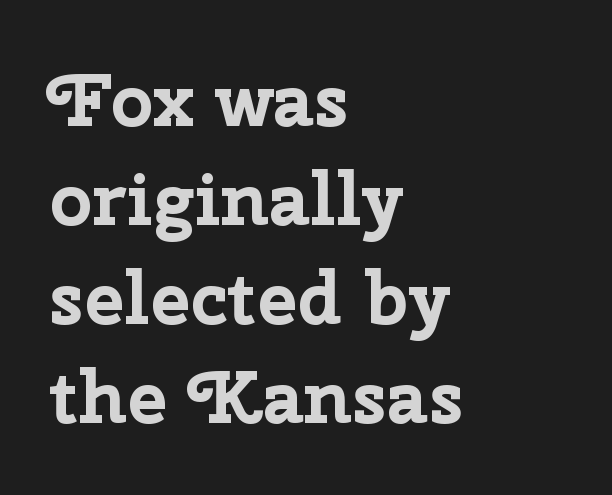
Q: Is the text bold? A: Yes.
Q: Is the text italic (slanted)? A: No, it is upright.
Q: Is the typeface a serif or a sans-serif typeface? A: Sans-serif.
Q: Is the text underlined? A: No.
Q: How is the paragraph aligned? A: Left-aligned.
Q: Is the spacing between letters normal or unusually wide? A: Normal.
Q: Is the spacing between lines tight, normal or loose? A: Normal.
Q: Width (condensed, normal, or wide)? A: Normal.
Q: Stroke contrast? A: Low.
Q: x-height? A: Medium.
Q: Monospaced? A: No.
